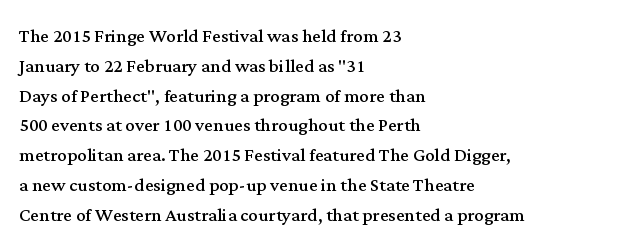
The image shows 24 px text type, upright; set left-aligned, line spacing 1.24x, normal letter spacing, not underlined.
